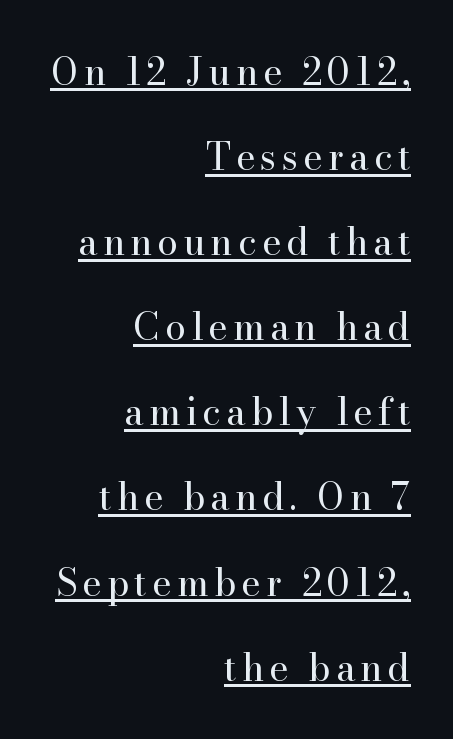
These lines were composed using upright roman letters. Note the varied advance widths — an 'i' is clearly narrower than an 'm'. Baseline-to-baseline distance is far greater than the letter height. This rendering features underlined lettering. The letters carry serifs — small finishing strokes at the ends of their stems. Compared with a typical body face, this is equally light or lighter still.
